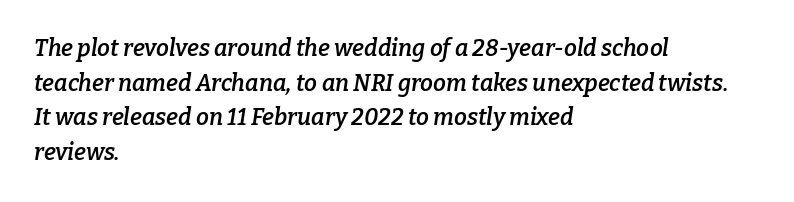
Caption: standard tracking, unaltered. Short and long lines alike share a common starting point at left. Has an underline been added? It has not. The rendering uses a moderate line-height, typical for paragraphs.
